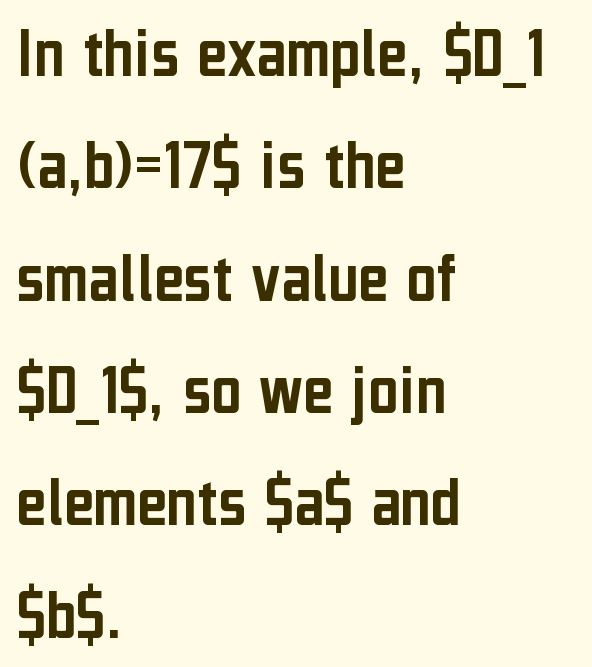
Q: Is the text italic (slanted)? A: No, it is upright.
Q: Is the typeface a serif or a sans-serif typeface? A: Sans-serif.
Q: Is the text underlined? A: No.
Q: How is the paragraph aligned? A: Left-aligned.
Q: Is the spacing between letters normal or unusually wide? A: Normal.
Q: Is the spacing between lines tight, normal or loose? A: Normal.
Q: Width (condensed, normal, or wide)? A: Condensed.
Q: Stroke contrast? A: Low.
Q: x-height? A: Medium.
Q: Monospaced? A: No.
